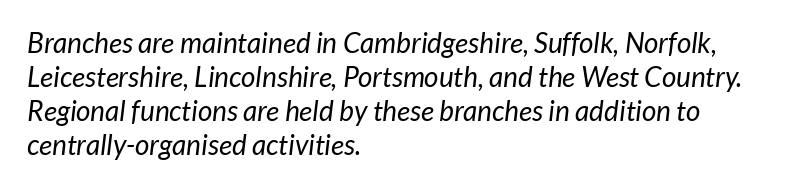
The image shows 28 px regular-weight sans-serif type; set left-aligned, line spacing 1.22x, normal letter spacing, not underlined; low stroke contrast and a medium x-height.
